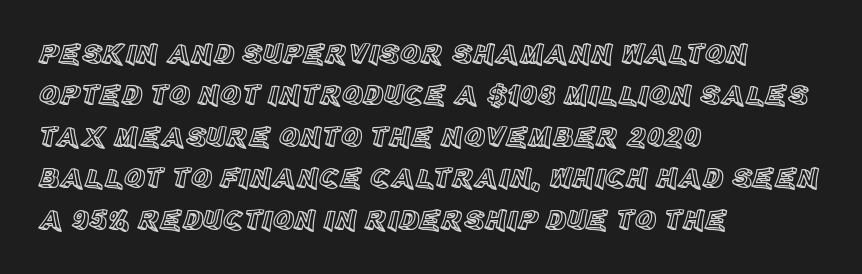
Evenly set lines give the paragraph a standard silhouette. The text block is weighted toward the left margin, trailing off unevenly rightward. Clear beneath every line of the passage. Look at the tracking — it's just the regular setting, nothing added.
